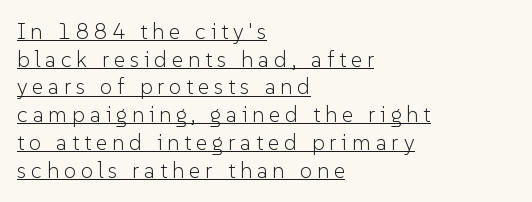
Q: Is the text bold? A: No.
Q: Is the text italic (slanted)? A: No, it is upright.
Q: Is the text underlined? A: Yes.
Q: How is the paragraph aligned? A: Left-aligned.
Q: Is the spacing between letters normal or unusually wide? A: Unusually wide.
Q: Is the spacing between lines tight, normal or loose? A: Normal.
